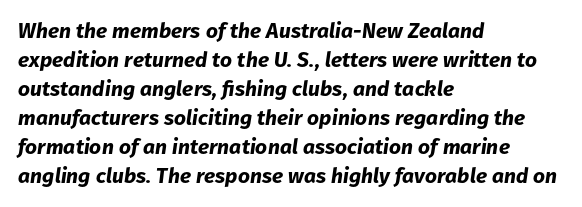
Q: Is the text bold? A: Yes.
Q: Is the text italic (slanted)? A: Yes, it leans right by about 8 degrees.
Q: Is the text underlined? A: No.
Q: How is the paragraph aligned? A: Left-aligned.
Q: Is the spacing between letters normal or unusually wide? A: Normal.
Q: Is the spacing between lines tight, normal or loose? A: Normal.
